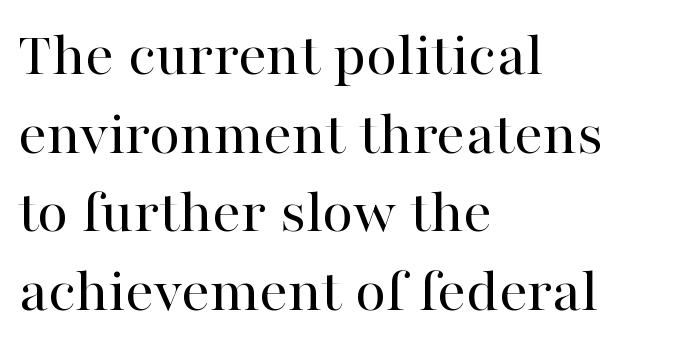
The image shows 64 px regular-weight serif type, upright; set left-aligned, line spacing 1.23x, normal letter spacing, not underlined; high stroke contrast and a medium x-height.
